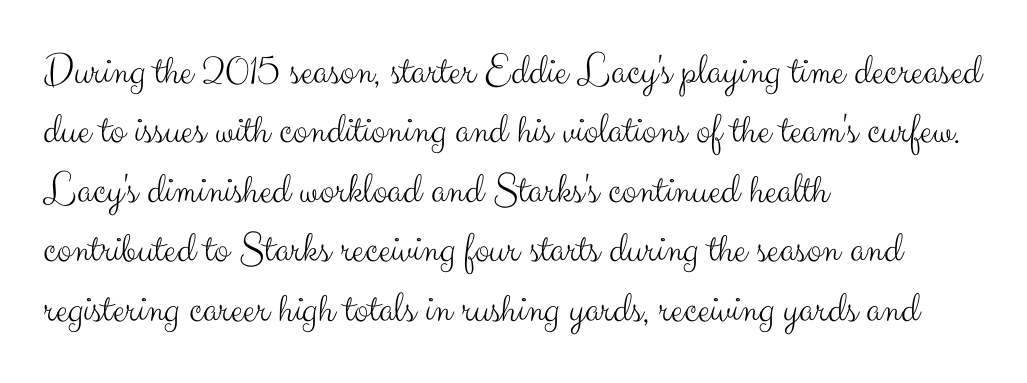
Q: Is the text bold? A: No.
Q: Is the text italic (slanted)? A: Yes.
Q: Is the typeface a serif or a sans-serif typeface? A: Sans-serif.
Q: Is the text underlined? A: No.
Q: How is the paragraph aligned? A: Left-aligned.
Q: Is the spacing between letters normal or unusually wide? A: Normal.
Q: Is the spacing between lines tight, normal or loose? A: Normal.
Q: Width (condensed, normal, or wide)? A: Normal.
Q: Stroke contrast? A: Medium.
Q: x-height? A: Small.
Q: Monospaced? A: No.
